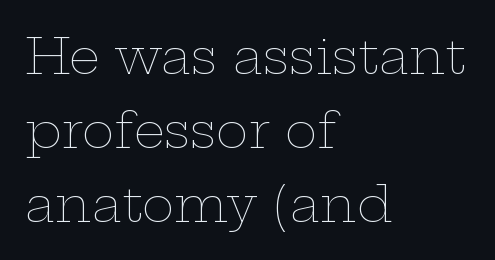
{"italic": "no", "bold": "no", "weight": "thin", "width": "wide", "stroke_contrast": "low", "x_height": "medium", "monospaced": "no", "underline": "no", "align": "left", "line_spacing": "normal", "line_spacing_ratio": 1.51, "letter_spacing": "normal", "letter_spacing_em": 0.0, "glyph_px": 49}
